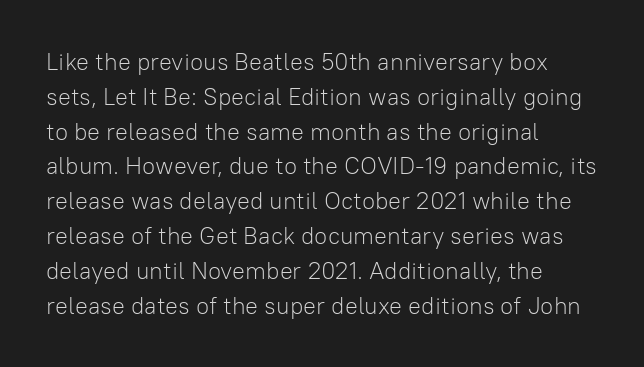
The image shows 24 px text type, upright; set left-aligned, normal line spacing (1.45x), normal letter spacing, not underlined.
